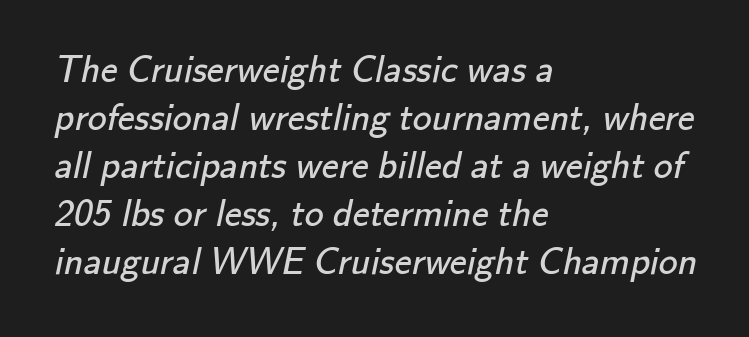
This sample uses a sans-serif face. Each word holds together tightly as a unit, with standard inter-letter gaps. Descenders hang freely into open space. Visually the block forms a straight wall on the left and a jagged coastline on the right. If you measured baseline to baseline, you'd find a middling distance. A typesetter would call this proportional, since set widths differ per character.
